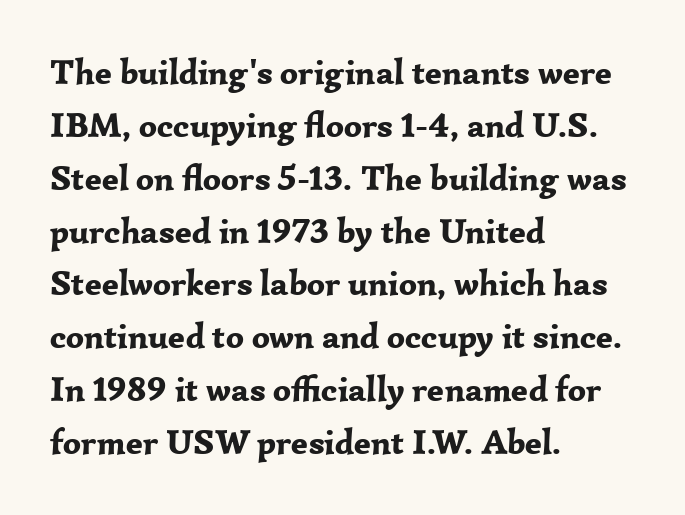
Q: Is the text bold? A: Yes.
Q: Is the text italic (slanted)? A: No, it is upright.
Q: Is the typeface a serif or a sans-serif typeface? A: Serif.
Q: Is the text underlined? A: No.
Q: How is the paragraph aligned? A: Left-aligned.
Q: Is the spacing between letters normal or unusually wide? A: Normal.
Q: Is the spacing between lines tight, normal or loose? A: Normal.
Q: Width (condensed, normal, or wide)? A: Normal.
Q: Stroke contrast? A: Low.
Q: x-height? A: Medium.
Q: Monospaced? A: No.
